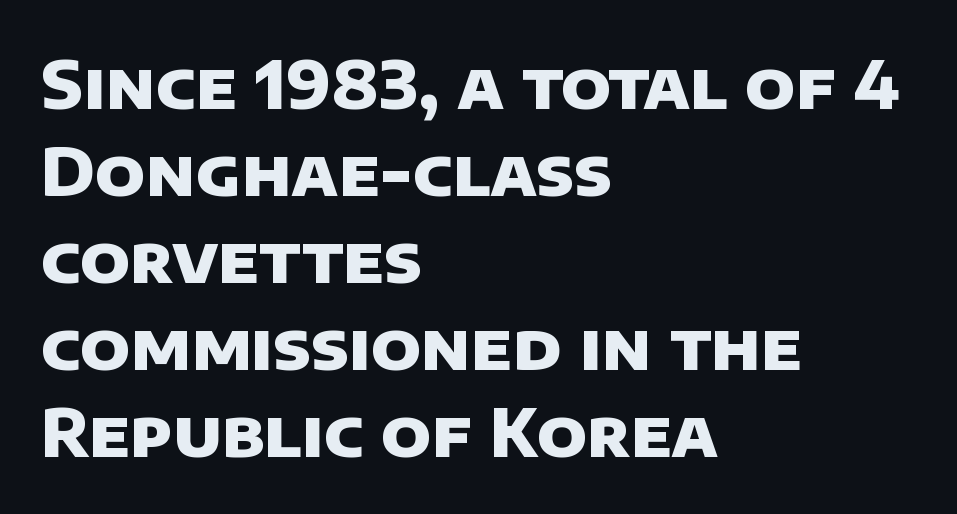
{"serif": "no", "bold": "yes", "weight": "heavy", "width": "normal", "stroke_contrast": "low", "x_height": "large", "monospaced": "no", "underline": "no", "align": "left", "line_spacing": "normal", "line_spacing_ratio": 1.32, "letter_spacing": "normal", "letter_spacing_em": 0.0, "glyph_px": 66}
